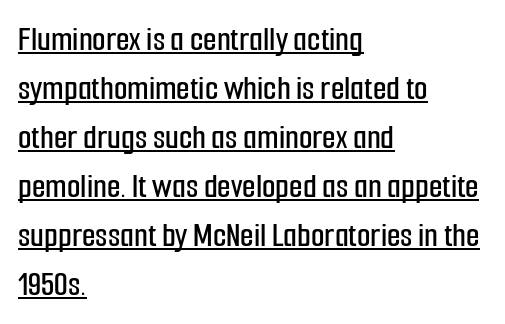
The image shows 35 px condensed sans-serif type, upright; set left-aligned, normal line spacing (1.4x), normal letter spacing, underlined; low stroke contrast and a medium x-height.
